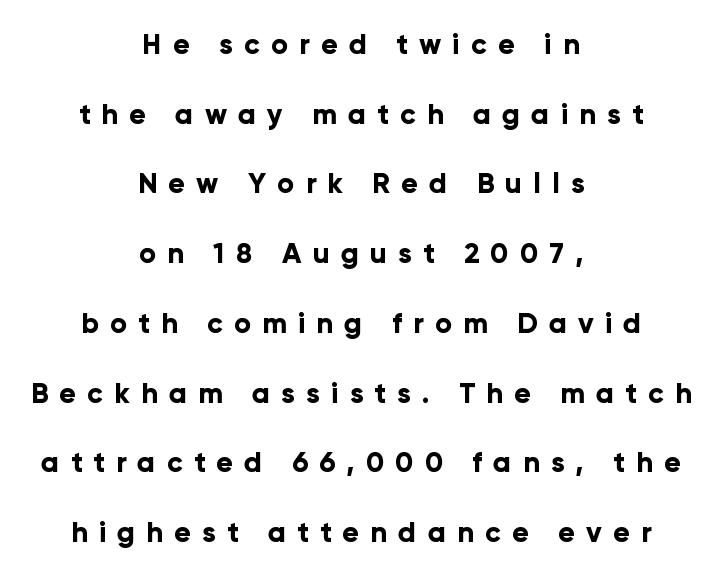
{"serif": "no", "italic": "no", "bold": "yes", "weight": "bold", "width": "normal", "stroke_contrast": "low", "x_height": "medium", "monospaced": "no", "underline": "no", "align": "center", "line_spacing": "loose", "line_spacing_ratio": 2.49, "letter_spacing": "wide", "letter_spacing_em": 0.4, "glyph_px": 28}
